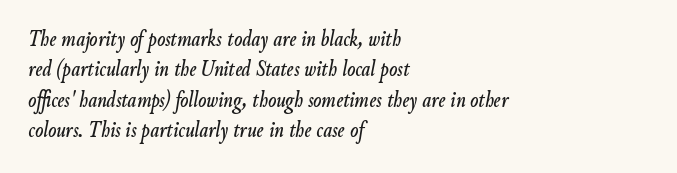
The image shows 24 px text type, italic (leaning right); set left-aligned, normal line spacing (1.27x), normal letter spacing, not underlined.
